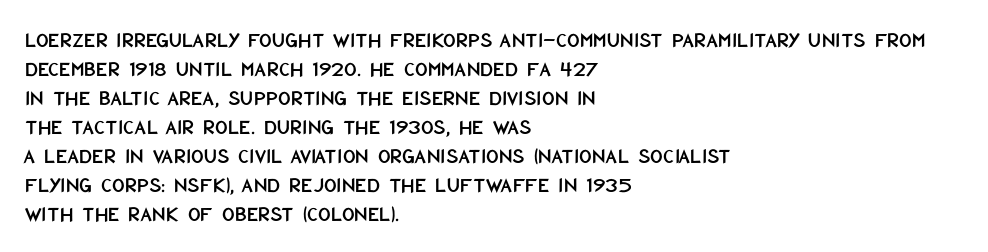
It's the straight-up-and-down kind of type. The horizontal fit of the characters is conventional and even. These lines are set flush left with a ragged right edge. Glance below the letters and you will spot only blank space.
